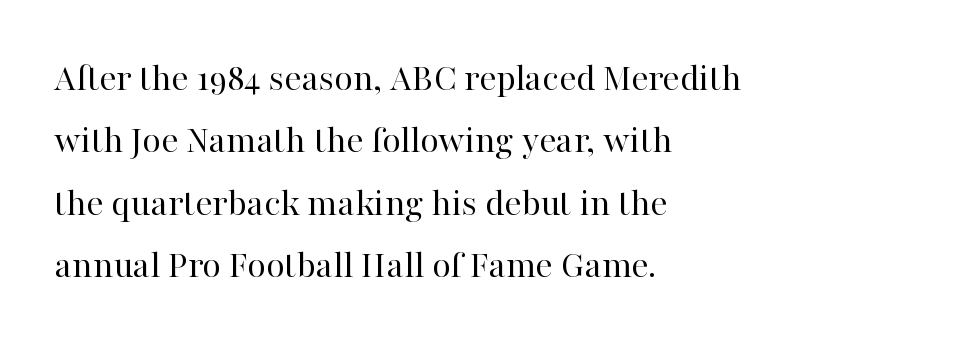
The image shows 40 px regular-weight serif type, upright; set left-aligned, normal line spacing (1.56x), normal letter spacing, not underlined; high stroke contrast and a medium x-height.
